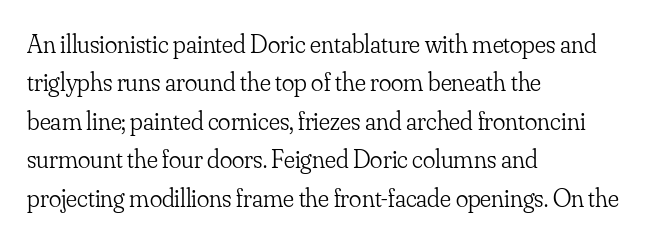
{"italic": "no", "bold": "no", "underline": "no", "align": "left", "line_spacing": "normal", "line_spacing_ratio": 1.48, "letter_spacing": "normal", "letter_spacing_em": 0.0, "glyph_px": 26}
